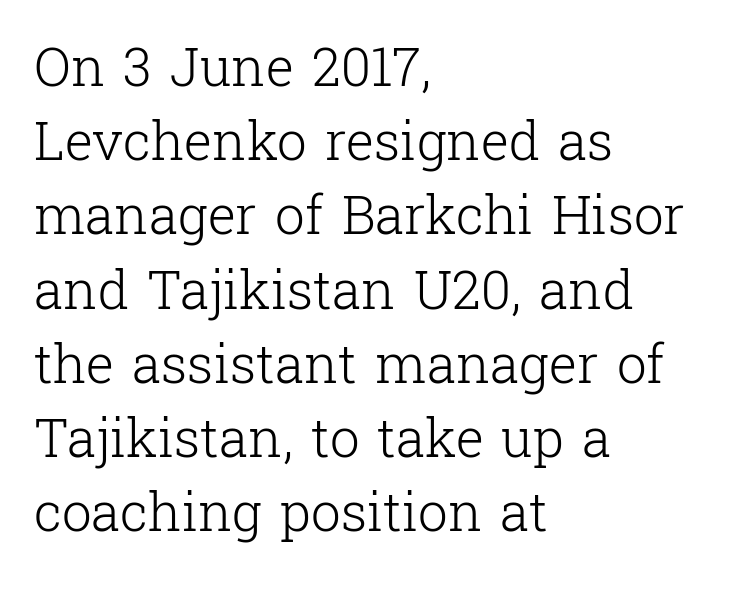
This reads as an unemphasized weight, regular at the heaviest. A normal amount of white space separates one row of letters from the next. A typesetter would call this proportional, since set widths differ per character. The setting favours the left margin, as ordinary paragraphs usually do. This sample uses an upright cut, with every glyph sitting square on the baseline.
